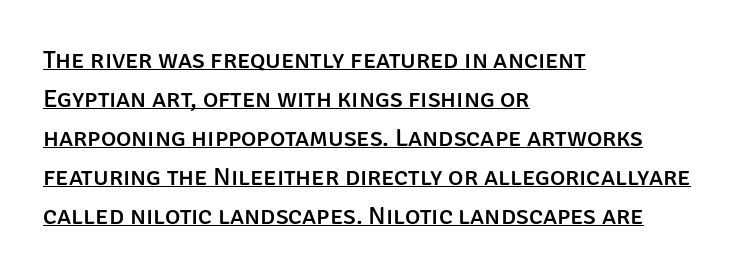
The image shows 26 px text type, upright; set left-aligned, normal line spacing (1.5x), normal letter spacing, underlined.
